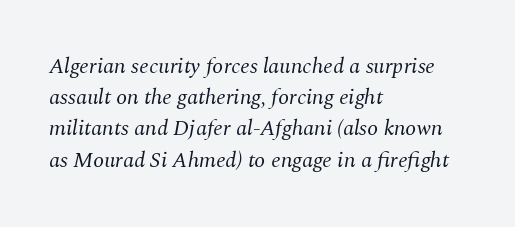
Rule under the text: the space is simply empty. The type is set solid horizontally, with unmodified tracking. Stroke thickness stays within the range of a standard reading face or lighter. Vertically, the passage feels balanced, rows spaced as you'd expect.
